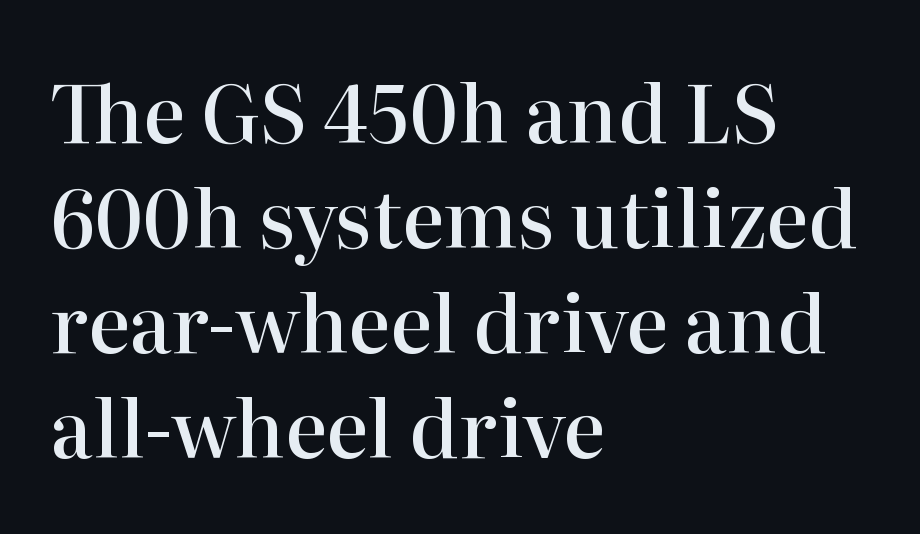
Semibold letterforms, between regular and bold. Horizontally, the lines are justified to the leading edge only. Line spacing here is normal. You can tell it's not italic because the verticals are truly vertical. Type without underlining. Here the designer chose a conventional face with non-uniform glyph widths.
